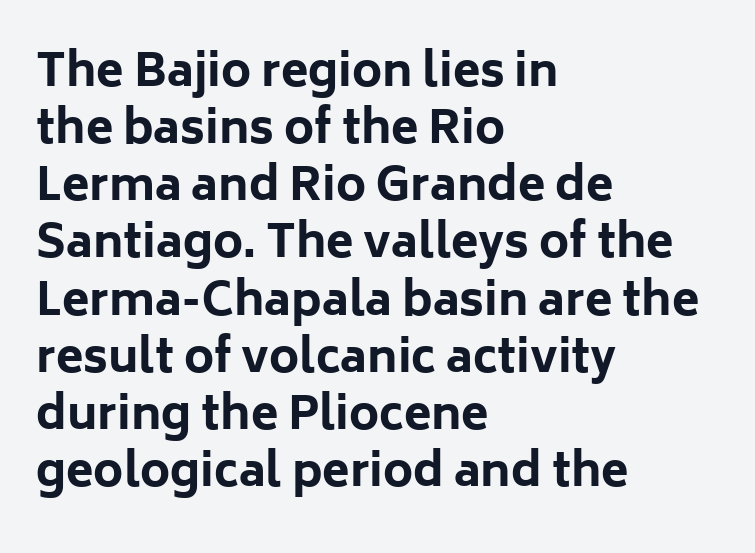
Each row of text sits above clean, open space. What weight is shown? A full bold with thick strokes. Typographically, this falls in the sans-serif category. Do the characters align in a grid? No, the font is proportional.
